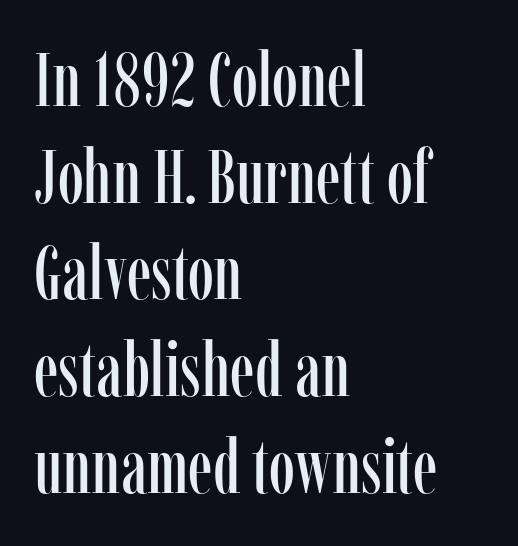
Q: Is the text italic (slanted)? A: No, it is upright.
Q: Is the typeface a serif or a sans-serif typeface? A: Serif.
Q: Is the text underlined? A: No.
Q: How is the paragraph aligned? A: Left-aligned.
Q: Is the spacing between letters normal or unusually wide? A: Normal.
Q: Is the spacing between lines tight, normal or loose? A: Normal.
Q: Width (condensed, normal, or wide)? A: Condensed.
Q: Stroke contrast? A: Low.
Q: x-height? A: Medium.
Q: Monospaced? A: No.
